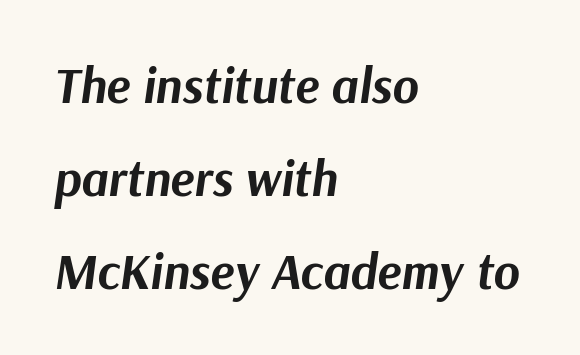
{"italic": "yes", "lean": "right", "slant_degrees": 9, "bold": "yes", "weight": "bold", "width": "normal", "stroke_contrast": "medium", "x_height": "medium", "monospaced": "no", "underline": "no", "align": "left", "line_spacing_ratio": 1.86, "letter_spacing": "normal", "letter_spacing_em": 0.0, "glyph_px": 50}
